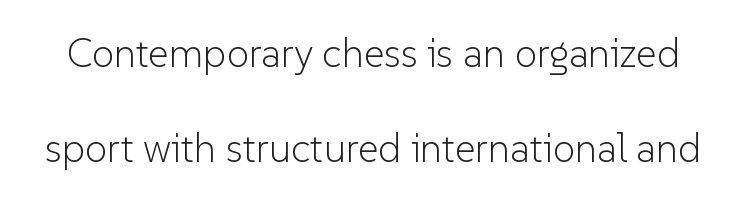
Q: Is the text bold? A: No.
Q: Is the text italic (slanted)? A: No, it is upright.
Q: Is the typeface a serif or a sans-serif typeface? A: Sans-serif.
Q: Is the text underlined? A: No.
Q: Is the spacing between letters normal or unusually wide? A: Normal.
Q: Is the spacing between lines tight, normal or loose? A: Loose.
Q: Width (condensed, normal, or wide)? A: Normal.
Q: Stroke contrast? A: Low.
Q: x-height? A: Medium.
Q: Monospaced? A: No.
